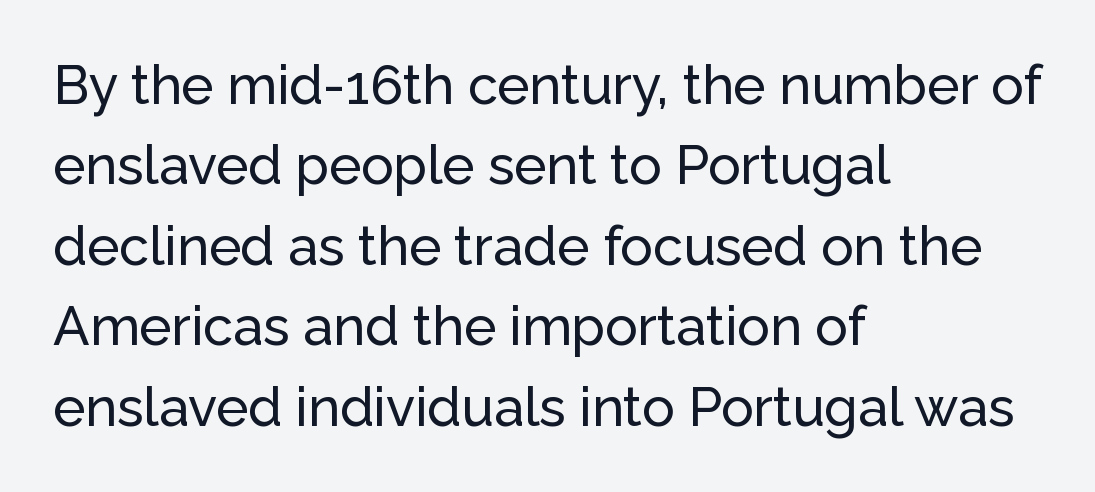
Q: Is the text italic (slanted)? A: No, it is upright.
Q: Is the typeface a serif or a sans-serif typeface? A: Sans-serif.
Q: Is the text underlined? A: No.
Q: How is the paragraph aligned? A: Left-aligned.
Q: Is the spacing between letters normal or unusually wide? A: Normal.
Q: Is the spacing between lines tight, normal or loose? A: Normal.
Q: Width (condensed, normal, or wide)? A: Normal.
Q: Stroke contrast? A: Low.
Q: x-height? A: Medium.
Q: Monospaced? A: No.
